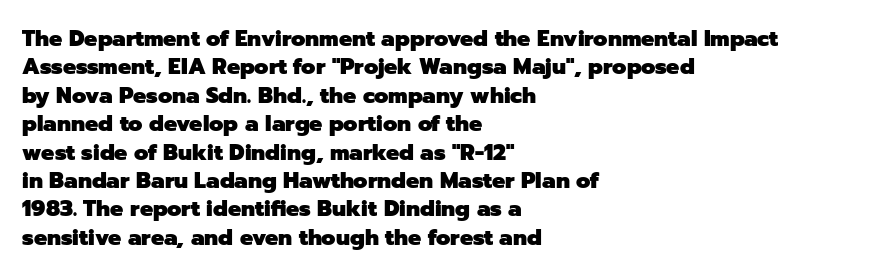
{"italic": "no", "bold": "yes", "underline": "no", "align": "left", "line_spacing": "normal", "line_spacing_ratio": 1.29, "letter_spacing": "normal", "letter_spacing_em": 0.0, "glyph_px": 22}
